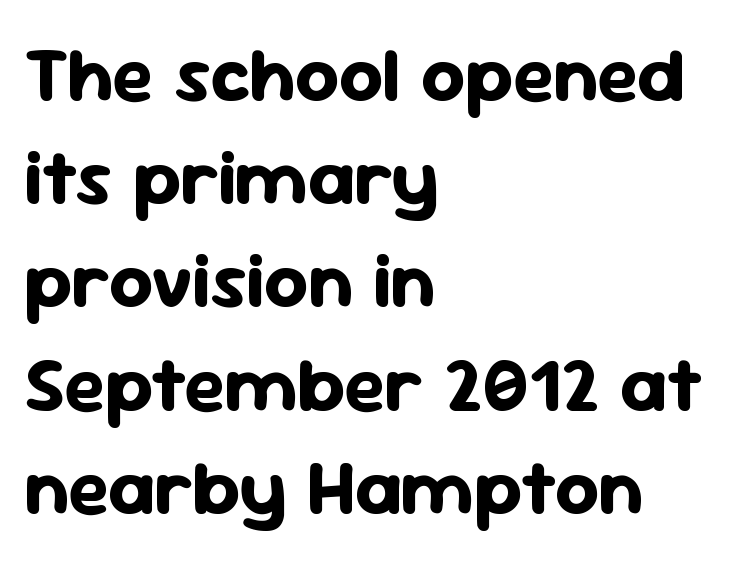
The image shows 77 px bold sans-serif type, upright; set left-aligned, normal line spacing (1.34x), normal letter spacing, not underlined; low stroke contrast and a medium x-height.
